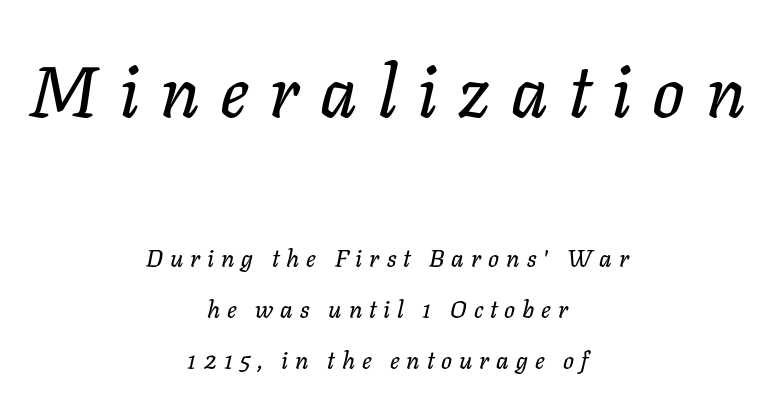
Q: Is the text italic (slanted)? A: Yes, it leans right by about 11 degrees.
Q: Is the text underlined? A: No.
Q: How is the paragraph aligned? A: Centered.
Q: Is the spacing between letters normal or unusually wide? A: Unusually wide.
Q: Is the spacing between lines tight, normal or loose? A: Loose.
Q: Which block of text is set in a larger size, the first (top) or the second (bottom)? A: The first (top) one.
Q: Width (condensed, normal, or wide)? A: Normal.
Q: Stroke contrast? A: Low.
Q: x-height? A: Medium.
Q: Monospaced? A: No.
